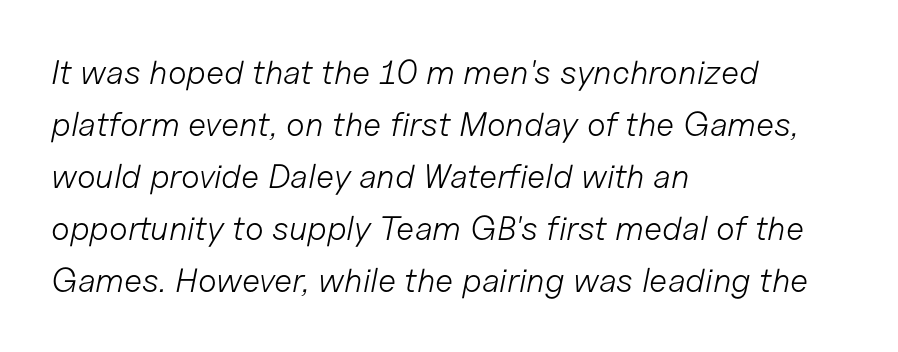
Q: Is the text bold? A: No.
Q: Is the text italic (slanted)? A: Yes, it leans right by about 11 degrees.
Q: Is the text underlined? A: No.
Q: How is the paragraph aligned? A: Left-aligned.
Q: Is the spacing between letters normal or unusually wide? A: Normal.
Q: Is the spacing between lines tight, normal or loose? A: Normal.
Q: Width (condensed, normal, or wide)? A: Normal.
Q: Stroke contrast? A: Low.
Q: x-height? A: Medium.
Q: Monospaced? A: No.
